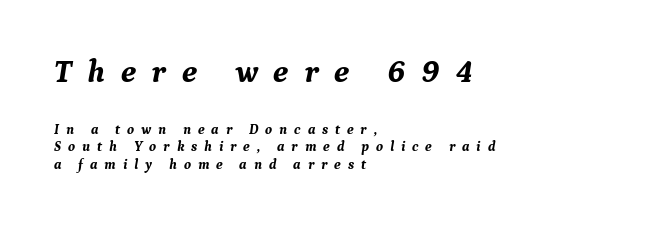
One-word summary of the alignment: left. This sample uses expanded letter spacing, leaving extra air between glyphs. Characters are canted at an angle relative to the baseline's perpendicular. The sample has been set heavy, in full bold.
